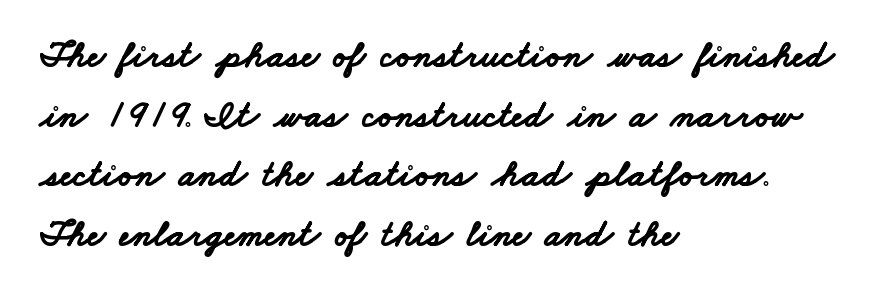
The image shows 38 px bold, wide sans-serif type; set left-aligned, normal line spacing (1.57x), normal letter spacing, not underlined; low stroke contrast and a small x-height.
